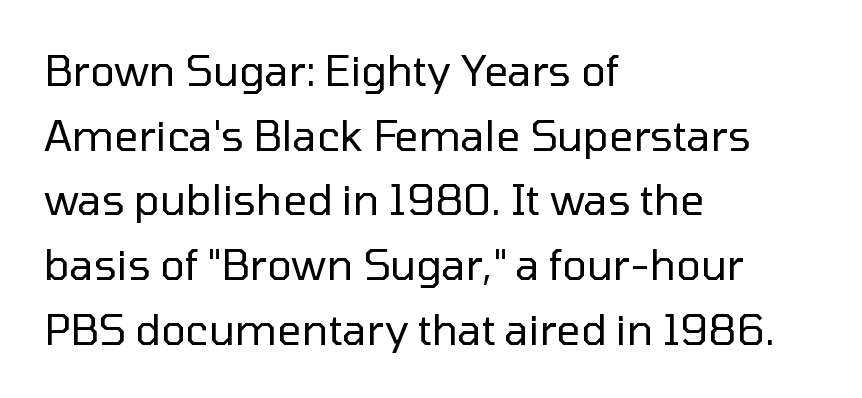
{"serif": "no", "italic": "no", "bold": "no", "weight": "regular", "width": "normal", "stroke_contrast": "low", "x_height": "medium", "monospaced": "no", "underline": "no", "align": "left", "line_spacing": "normal", "line_spacing_ratio": 1.54, "letter_spacing": "normal", "letter_spacing_em": 0.0, "glyph_px": 42}
